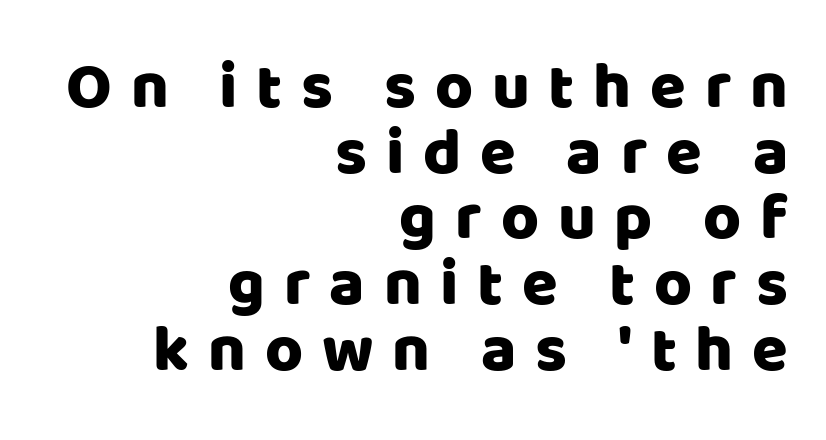
{"serif": "no", "italic": "no", "width": "normal", "stroke_contrast": "low", "x_height": "large", "monospaced": "no", "underline": "no", "align": "right", "line_spacing": "tight", "line_spacing_ratio": 1.01, "letter_spacing": "wide", "letter_spacing_em": 0.29, "glyph_px": 65}
